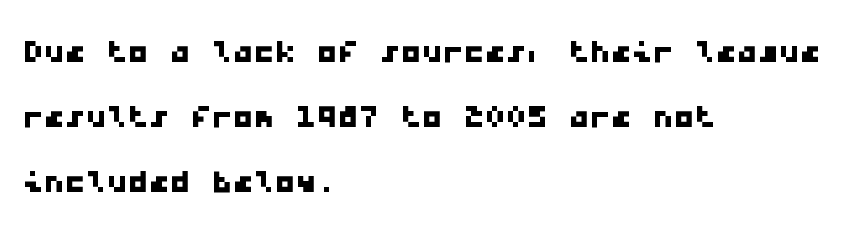
{"serif": "no", "width": "wide", "stroke_contrast": "low", "x_height": "medium", "monospaced": "yes", "underline": "no", "align": "left", "line_spacing": "normal", "line_spacing_ratio": 1.55, "letter_spacing": "normal", "letter_spacing_em": 0.0, "glyph_px": 42}
